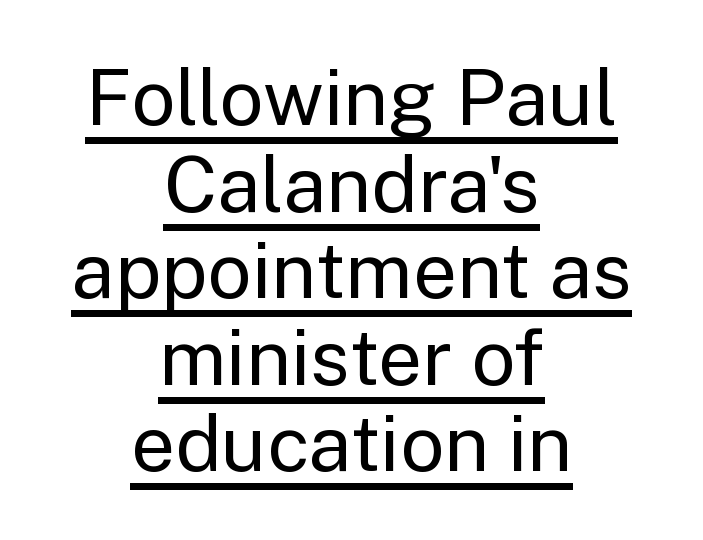
{"serif": "no", "italic": "no", "bold": "no", "weight": "regular", "width": "normal", "stroke_contrast": "low", "x_height": "medium", "monospaced": "no", "underline": "yes", "align": "center", "line_spacing": "tight", "line_spacing_ratio": 1.11, "letter_spacing": "normal", "letter_spacing_em": 0.0, "glyph_px": 78}
